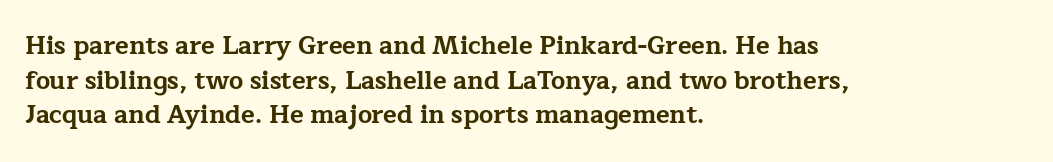
The type sits square on the baseline with zero lean. Summary of weight: heavy, a full bold. Rule under the text: the space is simply empty. Is the letter spacing exaggerated? No — it looks like the ordinary default.
